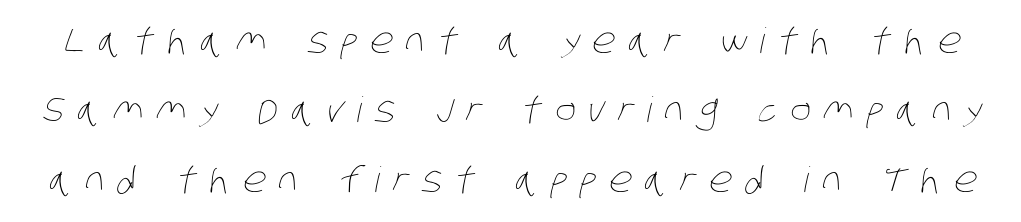
Q: Is the text bold? A: No.
Q: Is the text underlined? A: No.
Q: Is the spacing between letters normal or unusually wide? A: Unusually wide.
Q: Is the spacing between lines tight, normal or loose? A: Loose.
Q: Width (condensed, normal, or wide)? A: Condensed.
Q: Stroke contrast? A: Low.
Q: x-height? A: Large.
Q: Monospaced? A: No.
